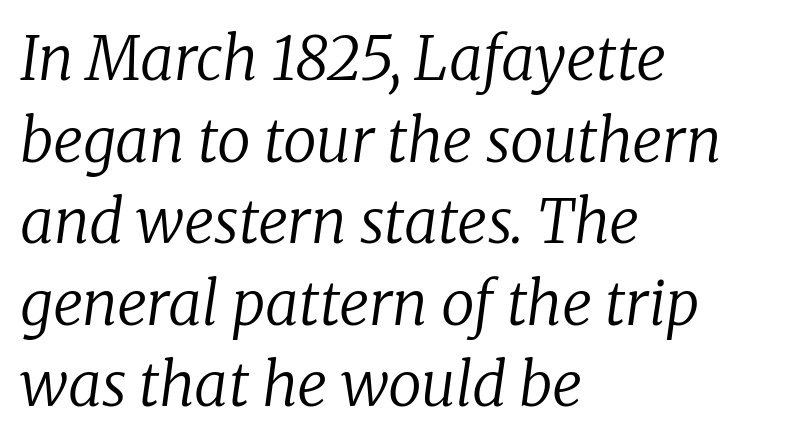
Q: Is the text bold? A: No.
Q: Is the text italic (slanted)? A: Yes, it leans right by about 8 degrees.
Q: Is the typeface a serif or a sans-serif typeface? A: Serif.
Q: Is the text underlined? A: No.
Q: How is the paragraph aligned? A: Left-aligned.
Q: Is the spacing between letters normal or unusually wide? A: Normal.
Q: Is the spacing between lines tight, normal or loose? A: Normal.
Q: Width (condensed, normal, or wide)? A: Normal.
Q: Stroke contrast? A: Low.
Q: x-height? A: Medium.
Q: Monospaced? A: No.
